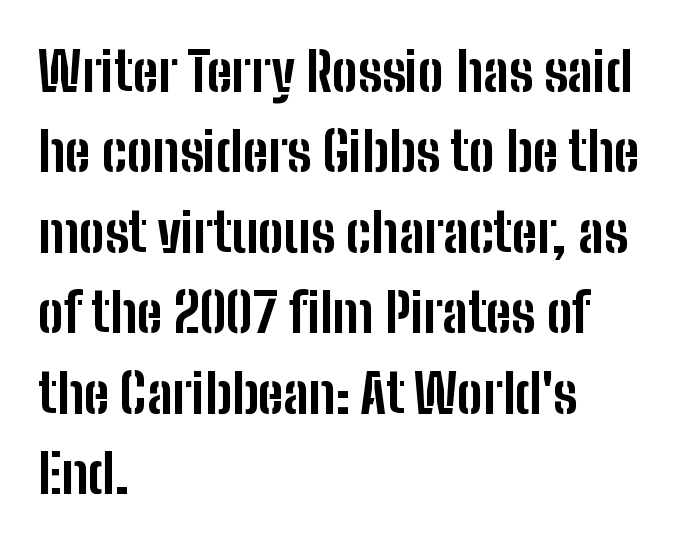
Teacher's note: observe the even left margin — that is flush-left alignment. Beneath every word, the page is bare. The font family rendered here belongs to the sans-serif group. The block of text has a typical density, with ordinary space between rows. Compared with an ordinary text face, these strokes are far heavier — a full bold. Honestly, the letter spacing is just normal — you wouldn't notice it.
